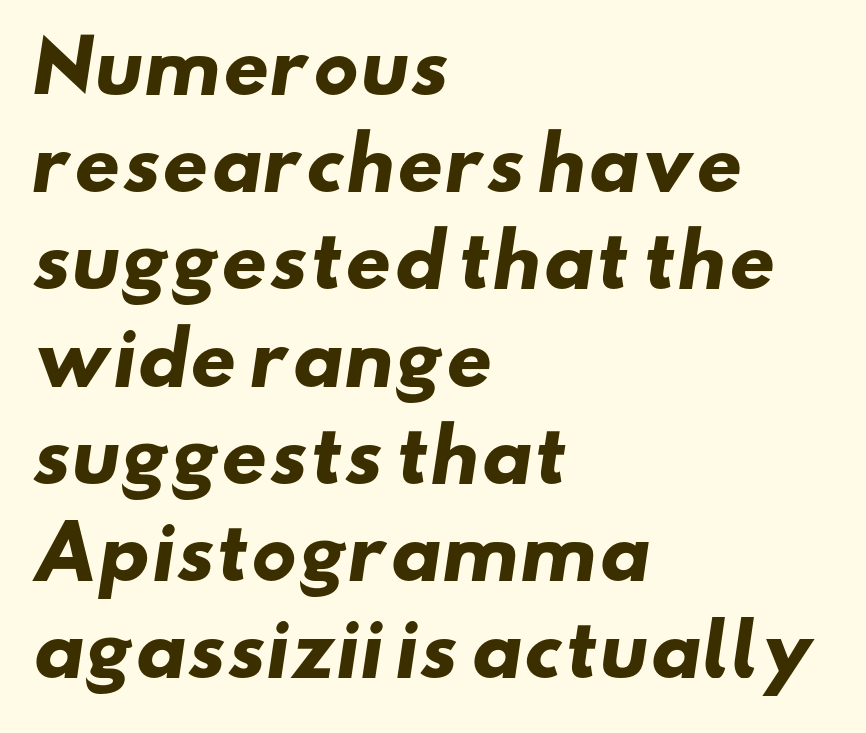
The image shows 72 px heavy, wide sans-serif type; set left-aligned, normal line spacing (1.35x), normal letter spacing, not underlined; low stroke contrast and a small x-height.
